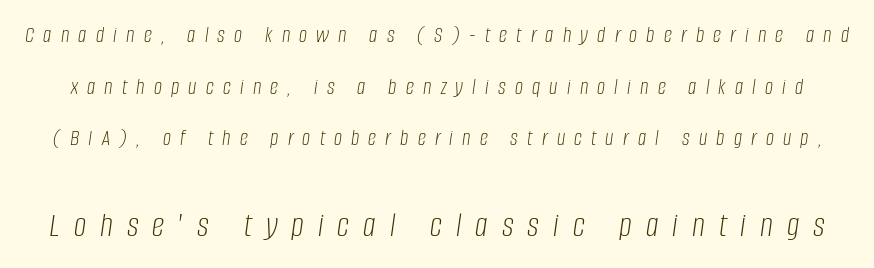
The image shows 35 px light, condensed type, italic (leaning right); set loose line spacing (2.24x), unusually wide letter spacing (+0.4 em), not underlined; the second (bottom) block is 1.52x larger; low stroke contrast and a large x-height.
